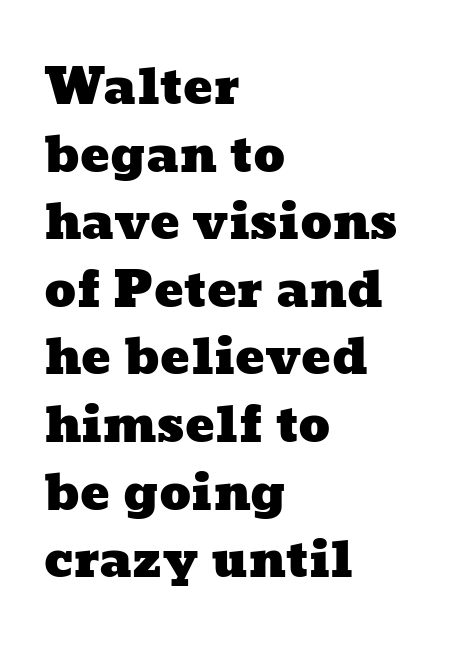
Q: Is the text underlined? A: No.
Q: How is the paragraph aligned? A: Left-aligned.
Q: Is the spacing between letters normal or unusually wide? A: Normal.
Q: Is the spacing between lines tight, normal or loose? A: Normal.
Q: Width (condensed, normal, or wide)? A: Wide.
Q: Stroke contrast? A: Low.
Q: x-height? A: Medium.
Q: Monospaced? A: No.
